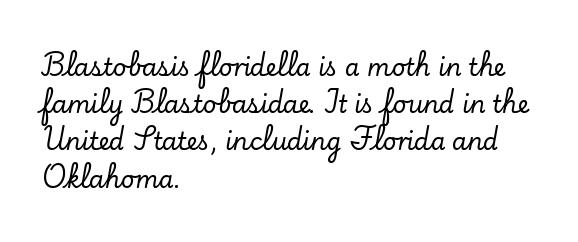
The image shows 24 px text type; set left-aligned, normal line spacing (1.55x), normal letter spacing, not underlined.
